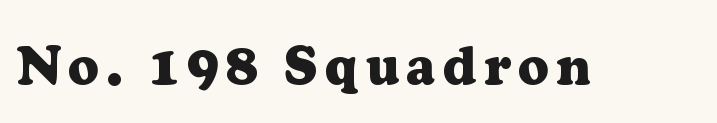
Q: Is the text bold? A: Yes.
Q: Is the text italic (slanted)? A: No, it is upright.
Q: Is the typeface a serif or a sans-serif typeface? A: Serif.
Q: Is the text underlined? A: No.
Q: Width (condensed, normal, or wide)? A: Normal.
Q: Stroke contrast? A: Low.
Q: x-height? A: Medium.
Q: Monospaced? A: No.
